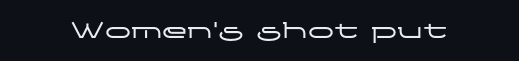
Q: Is the text italic (slanted)? A: No, it is upright.
Q: Is the text underlined? A: No.
Q: Is the spacing between letters normal or unusually wide? A: Normal.
